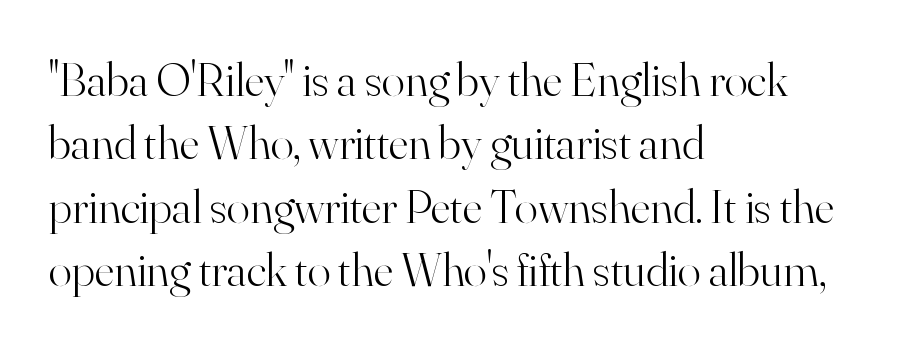
The typesetting does not lean heavy: it is not bold. Unmarked baselines from the first word to the last. The passage shown is typed in a proportional face where columns would drift. The type is set solid horizontally, with unmodified tracking. Ordinary non-slanted type is in use.
